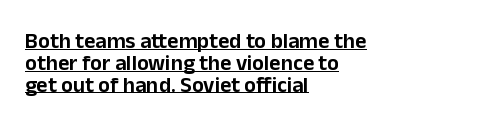
Italic? Not at all — the glyphs are vertical. Quick note: underline on. Spacing between characters is what you'd get straight out of the box. A classic flush-left, rag-right setting is used for this passage. This block would grow much taller if given ordinary leading; it's compressed now.
